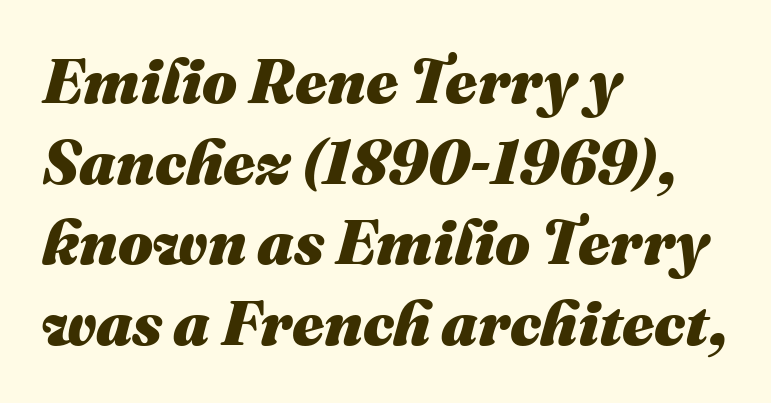
The image shows 62 px heavy type, italic (leaning right); set left-aligned, normal line spacing (1.3x), normal letter spacing, not underlined; medium stroke contrast and a medium x-height.
